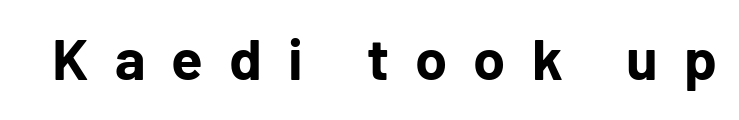
The image shows 58 px bold sans-serif type, upright; set unusually wide letter spacing (+0.45 em), not underlined; low stroke contrast and a medium x-height.
